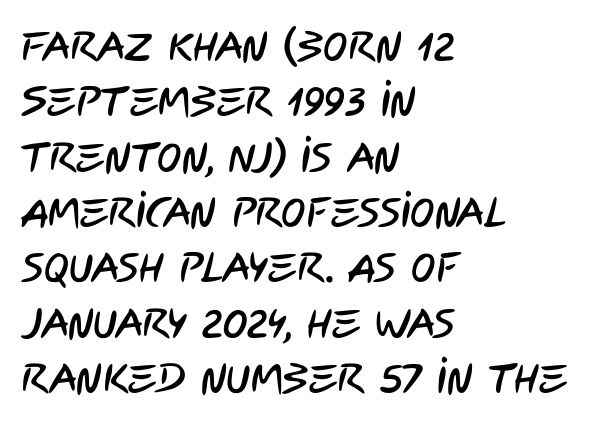
You can tell from the bare stems that sans-serif type was used. The face used here is proportionally spaced, like ordinary book or web type. The tracking reads as untouched default to a designer's eye. This sample keeps an unexceptional amount of space between lines. Descenders hang freely into open space.
